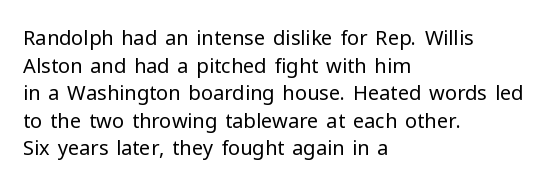
{"italic": "no", "bold": "no", "underline": "no", "align": "left", "line_spacing": "normal", "line_spacing_ratio": 1.38, "letter_spacing": "normal", "letter_spacing_em": 0.0, "glyph_px": 20}
